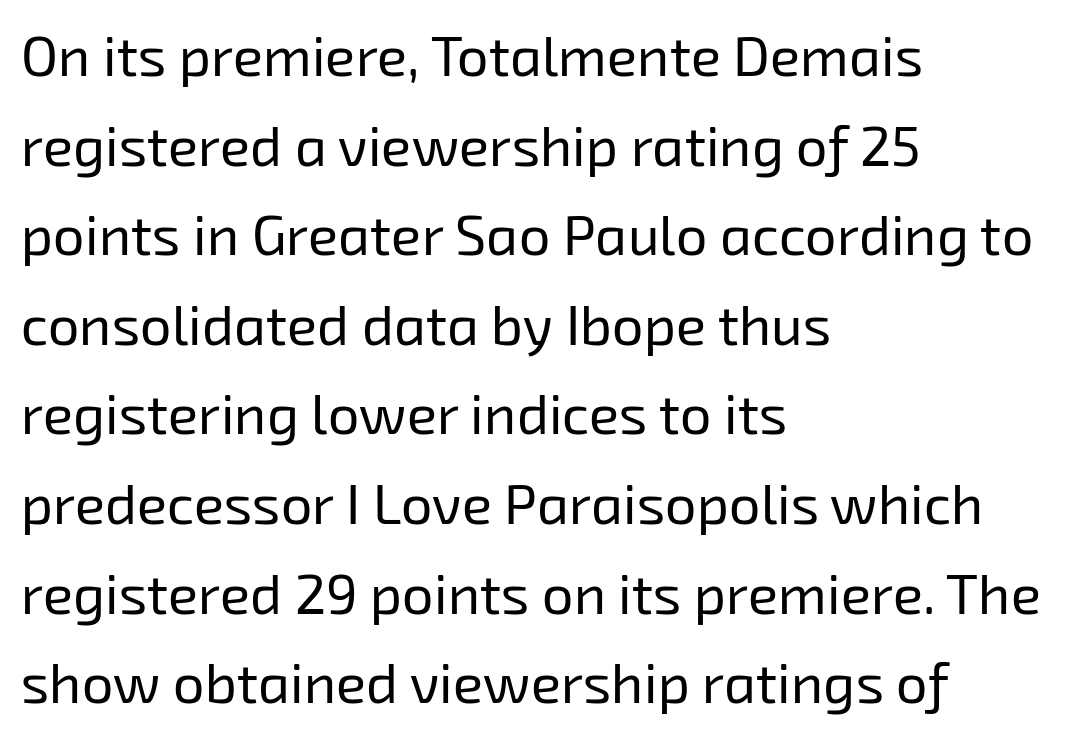
{"serif": "no", "bold": "no", "weight": "regular", "width": "normal", "stroke_contrast": "low", "x_height": "medium", "monospaced": "no", "underline": "no", "align": "left", "line_spacing": "normal", "line_spacing_ratio": 1.6, "letter_spacing": "normal", "letter_spacing_em": 0.0, "glyph_px": 56}
